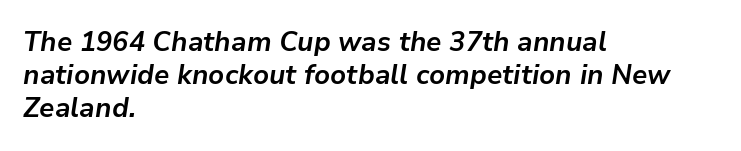
The image shows 27 px bold type, italic (leaning right); set left-aligned, line spacing 1.23x, normal letter spacing, not underlined.
